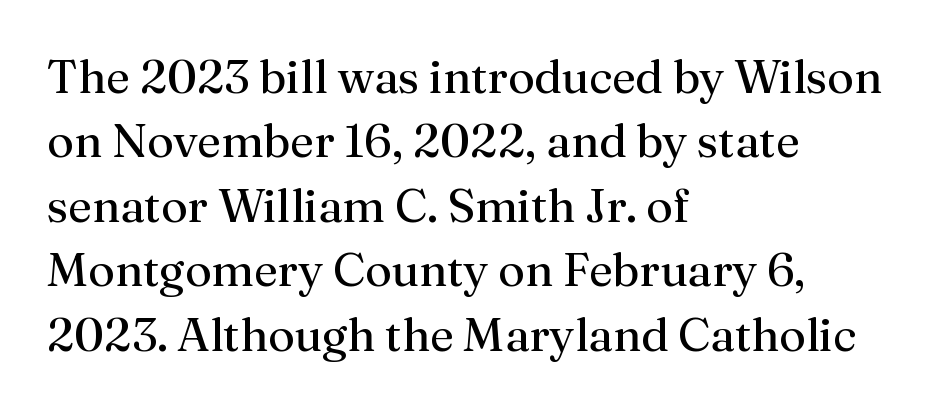
{"serif": "yes", "italic": "no", "bold": "no", "weight": "regular", "width": "normal", "stroke_contrast": "medium", "x_height": "medium", "monospaced": "no", "underline": "no", "align": "left", "line_spacing": "normal", "line_spacing_ratio": 1.37, "letter_spacing": "normal", "letter_spacing_em": 0.0, "glyph_px": 47}
